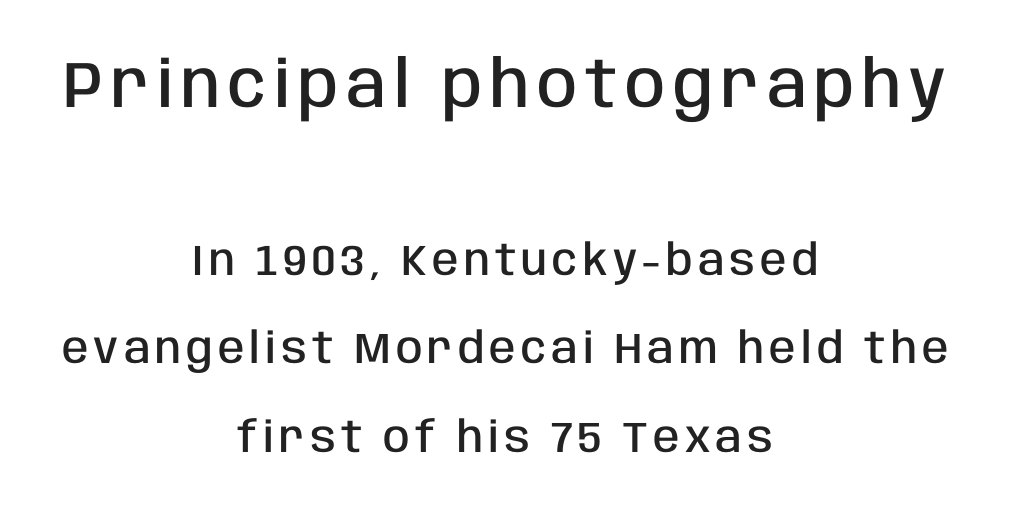
{"serif": "no", "italic": "no", "bold": "semi", "weight": "semibold", "width": "condensed", "stroke_contrast": "low", "x_height": "large", "monospaced": "no", "underline": "no", "align": "center", "line_spacing": "loose", "line_spacing_ratio": 2.05, "larger_block": "first", "size_ratio": 1.51, "glyph_px": 65}
